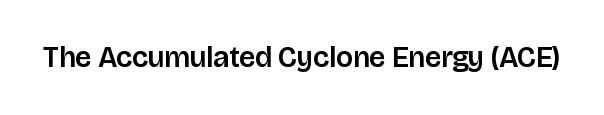
The image shows 29 px sans-serif type, upright; set normal letter spacing, not underlined; low stroke contrast and a large x-height.
